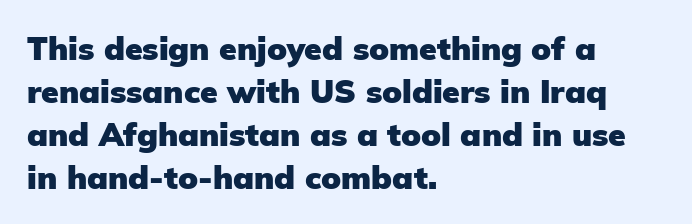
{"serif": "no", "italic": "no", "bold": "yes", "weight": "heavy", "width": "normal", "stroke_contrast": "low", "x_height": "medium", "monospaced": "no", "underline": "no", "align": "left", "line_spacing": "normal", "line_spacing_ratio": 1.34, "letter_spacing": "normal", "letter_spacing_em": 0.0, "glyph_px": 32}
